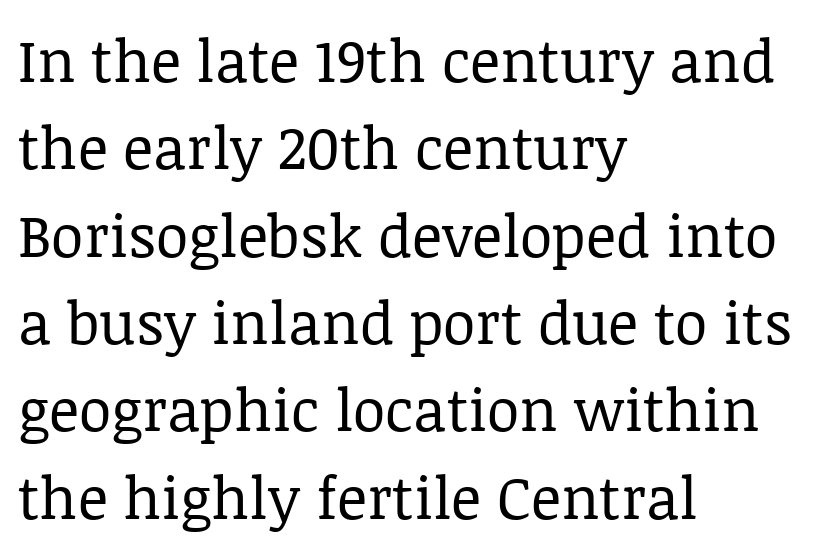
Underlining? Definitely not there. Character widths vary here, with narrow letters taking less room than wide ones. Rows of type keep a routine distance in the vertical direction. Quick note: not italic, upright. What kind of face is this? One with serifs.
